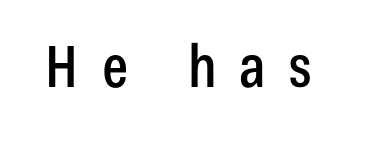
{"serif": "no", "italic": "no", "width": "condensed", "stroke_contrast": "low", "x_height": "medium", "monospaced": "no", "underline": "no", "letter_spacing": "wide", "letter_spacing_em": 0.4, "glyph_px": 58}
